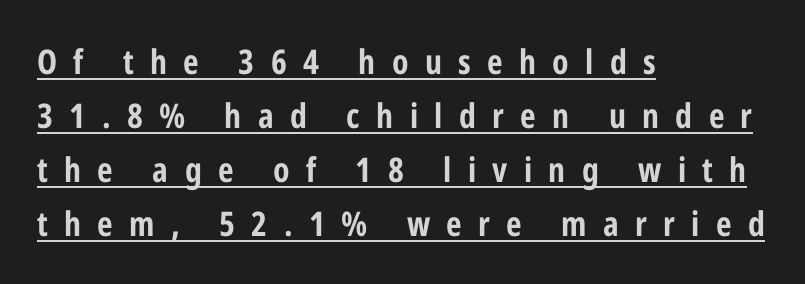
{"serif": "no", "italic": "no", "bold": "yes", "weight": "bold", "width": "condensed", "stroke_contrast": "low", "x_height": "medium", "monospaced": "no", "underline": "yes", "align": "left", "line_spacing": "normal", "line_spacing_ratio": 1.59, "letter_spacing": "wide", "letter_spacing_em": 0.48, "glyph_px": 34}
